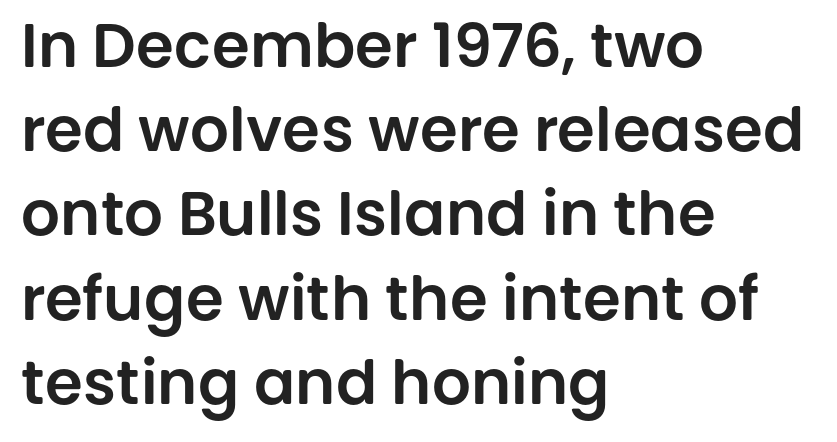
The compositor pushed each line to the left boundary. Reading down the column, the eye jumps a familiar distance to each next line. A typesetter would label this face a sans. The letterforms sit shoulder to shoulder at normal distance. The string is rendered with underlining switched off. Looks like regular typesetting: each glyph gets only the width it needs.
